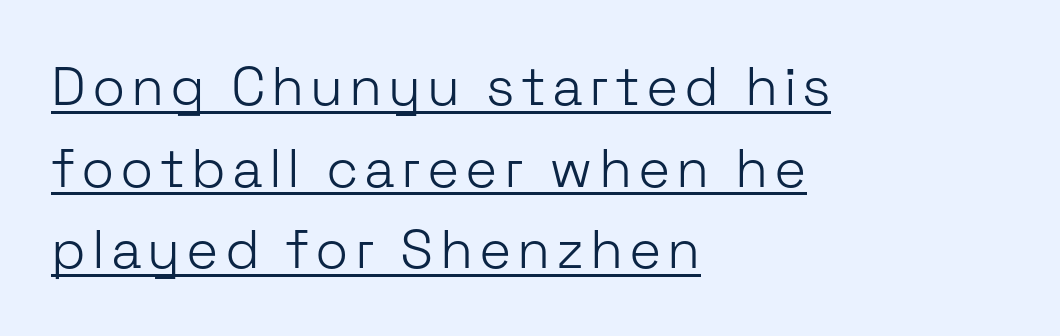
Q: Is the text bold? A: No.
Q: Is the text italic (slanted)? A: No, it is upright.
Q: Is the typeface a serif or a sans-serif typeface? A: Sans-serif.
Q: Is the text underlined? A: Yes.
Q: How is the paragraph aligned? A: Left-aligned.
Q: Is the spacing between lines tight, normal or loose? A: Normal.
Q: Width (condensed, normal, or wide)? A: Normal.
Q: Stroke contrast? A: Low.
Q: x-height? A: Medium.
Q: Monospaced? A: No.
